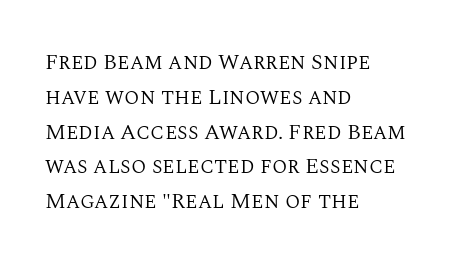
All the whitespace from short lines collects on the right. No extra tracking has been applied to these lines. Characters remain perfectly vertical along every line. The space beneath each line is pristine and unruled. Vertical stems look standard width or narrower in stroke.
